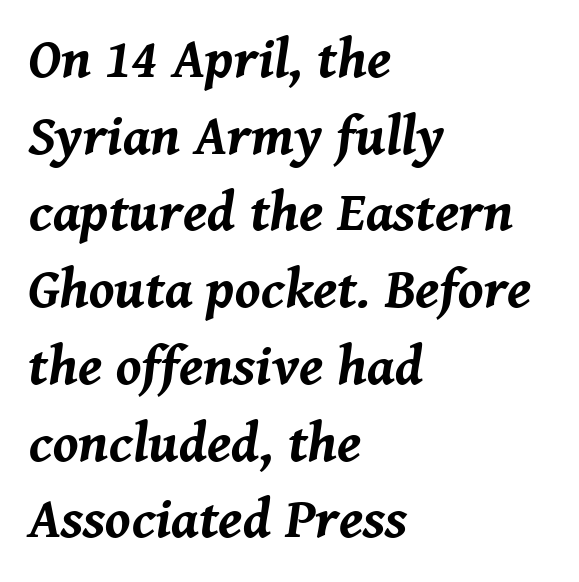
{"italic": "yes", "lean": "right", "slant_degrees": 8, "bold": "yes", "weight": "bold", "width": "normal", "stroke_contrast": "medium", "x_height": "medium", "monospaced": "no", "underline": "no", "align": "left", "line_spacing": "normal", "line_spacing_ratio": 1.37, "letter_spacing": "normal", "letter_spacing_em": 0.0, "glyph_px": 56}
